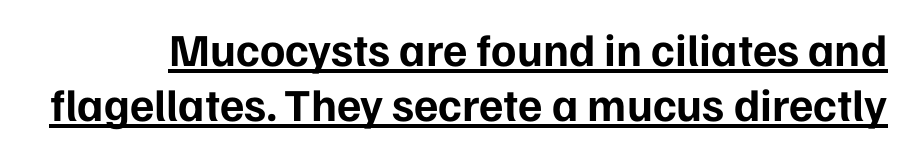
Q: Is the text bold? A: Yes.
Q: Is the text italic (slanted)? A: No, it is upright.
Q: Is the typeface a serif or a sans-serif typeface? A: Sans-serif.
Q: Is the text underlined? A: Yes.
Q: Is the spacing between letters normal or unusually wide? A: Normal.
Q: Width (condensed, normal, or wide)? A: Normal.
Q: Stroke contrast? A: Low.
Q: x-height? A: Medium.
Q: Monospaced? A: No.
